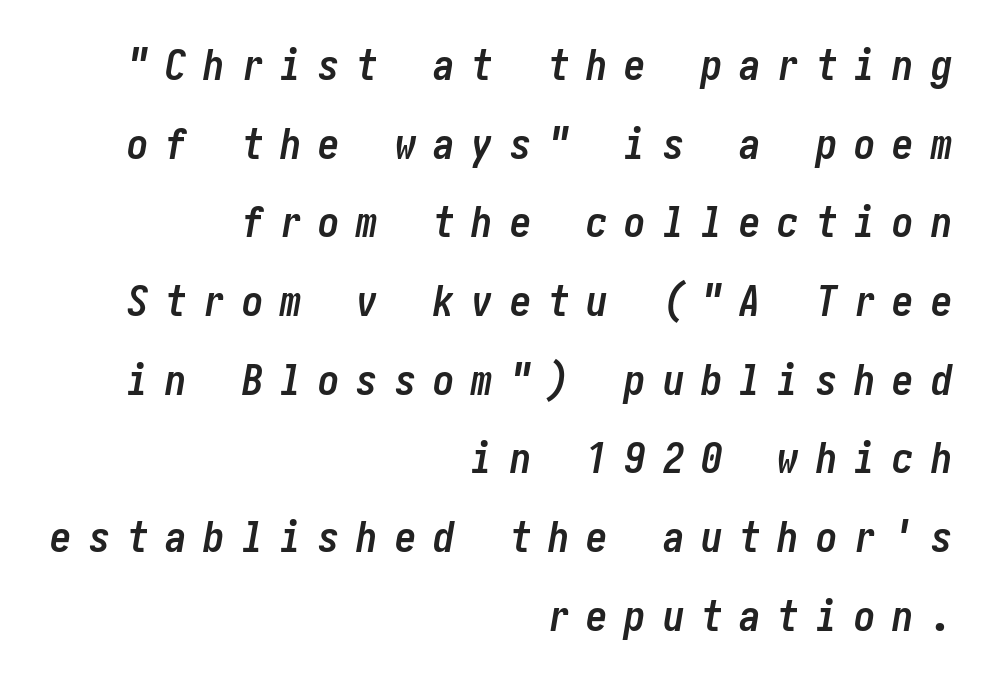
Q: Is the text bold? A: Yes.
Q: Is the text italic (slanted)? A: Yes, it leans right by about 10 degrees.
Q: Is the text underlined? A: No.
Q: How is the paragraph aligned? A: Right-aligned.
Q: Is the spacing between letters normal or unusually wide? A: Unusually wide.
Q: Width (condensed, normal, or wide)? A: Condensed.
Q: Stroke contrast? A: Low.
Q: x-height? A: Medium.
